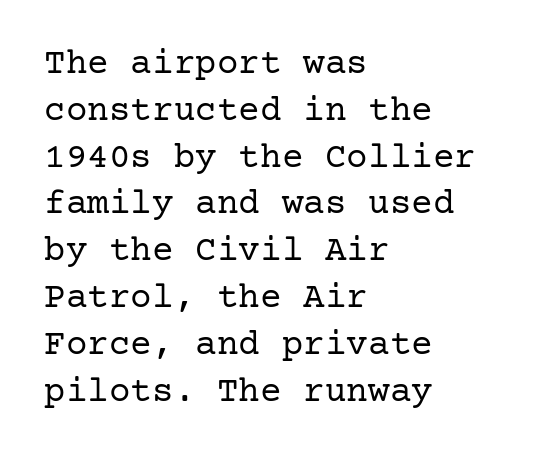
{"serif": "yes", "italic": "no", "bold": "no", "weight": "regular", "width": "normal", "stroke_contrast": "low", "x_height": "medium", "underline": "no", "align": "left", "line_spacing": "normal", "line_spacing_ratio": 1.3, "letter_spacing": "normal", "letter_spacing_em": 0.0, "glyph_px": 36}
